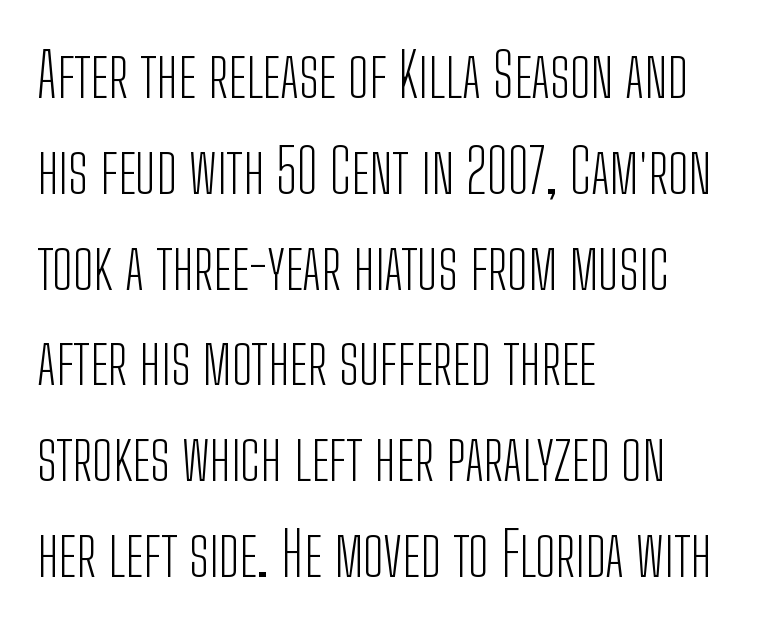
Q: Is the text bold? A: No.
Q: Is the text italic (slanted)? A: No, it is upright.
Q: Is the typeface a serif or a sans-serif typeface? A: Sans-serif.
Q: Is the text underlined? A: No.
Q: How is the paragraph aligned? A: Left-aligned.
Q: Is the spacing between letters normal or unusually wide? A: Normal.
Q: Is the spacing between lines tight, normal or loose? A: Normal.
Q: Width (condensed, normal, or wide)? A: Condensed.
Q: Stroke contrast? A: Low.
Q: x-height? A: Medium.
Q: Monospaced? A: No.
